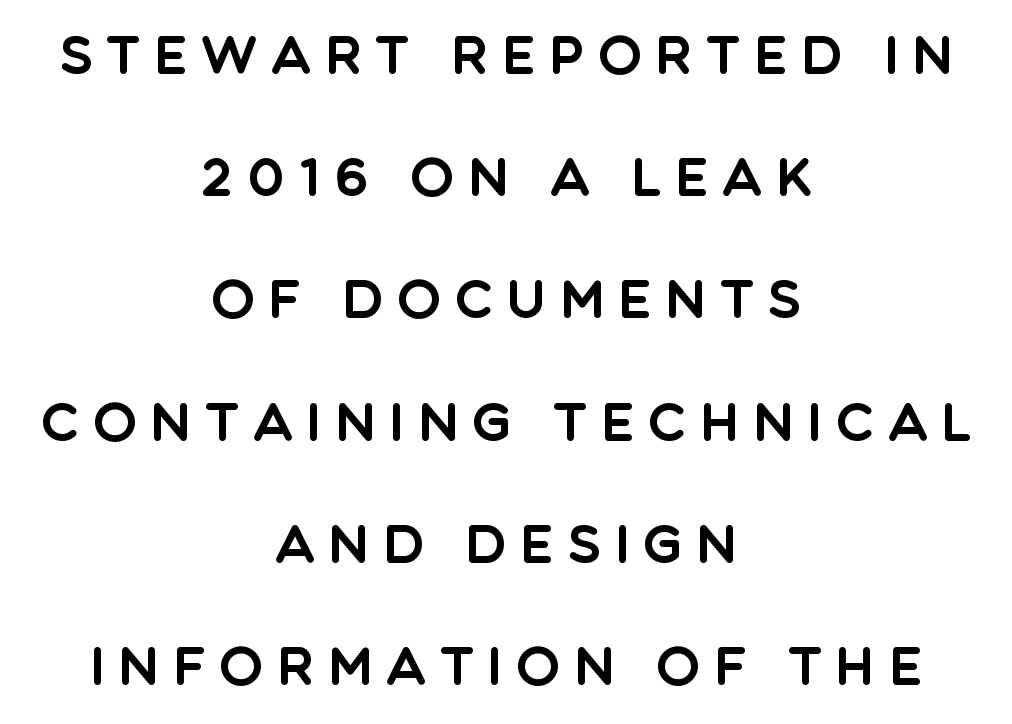
Q: Is the text italic (slanted)? A: No, it is upright.
Q: Is the typeface a serif or a sans-serif typeface? A: Sans-serif.
Q: Is the text underlined? A: No.
Q: How is the paragraph aligned? A: Centered.
Q: Is the spacing between letters normal or unusually wide? A: Unusually wide.
Q: Is the spacing between lines tight, normal or loose? A: Loose.
Q: Width (condensed, normal, or wide)? A: Normal.
Q: x-height? A: Large.
Q: Monospaced? A: No.
